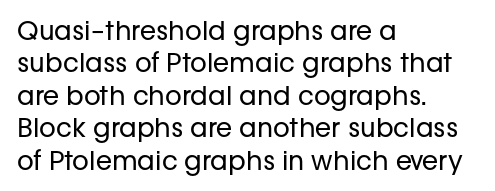
{"italic": "no", "bold": "no", "underline": "no", "align": "left", "line_spacing": "normal", "line_spacing_ratio": 1.25, "letter_spacing": "normal", "letter_spacing_em": 0.0, "glyph_px": 26}
